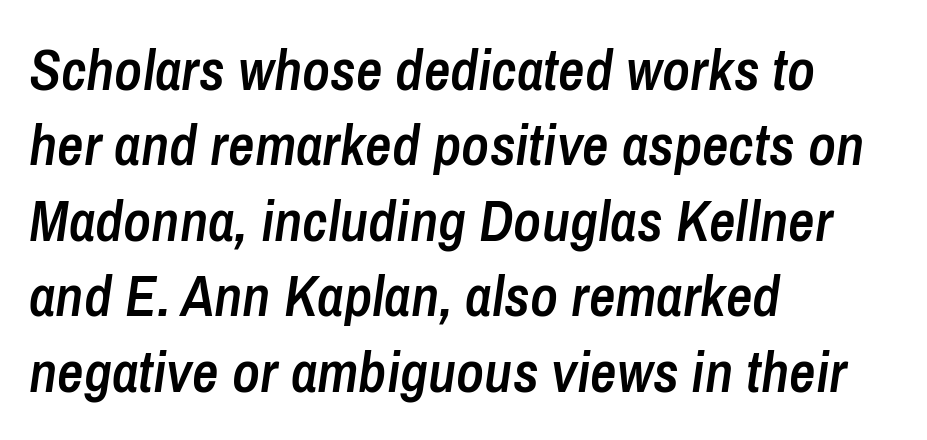
Q: Is the text bold? A: Semi-bold.
Q: Is the text italic (slanted)? A: Yes, it leans right by about 8 degrees.
Q: Is the text underlined? A: No.
Q: How is the paragraph aligned? A: Left-aligned.
Q: Is the spacing between letters normal or unusually wide? A: Normal.
Q: Is the spacing between lines tight, normal or loose? A: Normal.
Q: Width (condensed, normal, or wide)? A: Condensed.
Q: Stroke contrast? A: Low.
Q: x-height? A: Medium.
Q: Monospaced? A: No.
